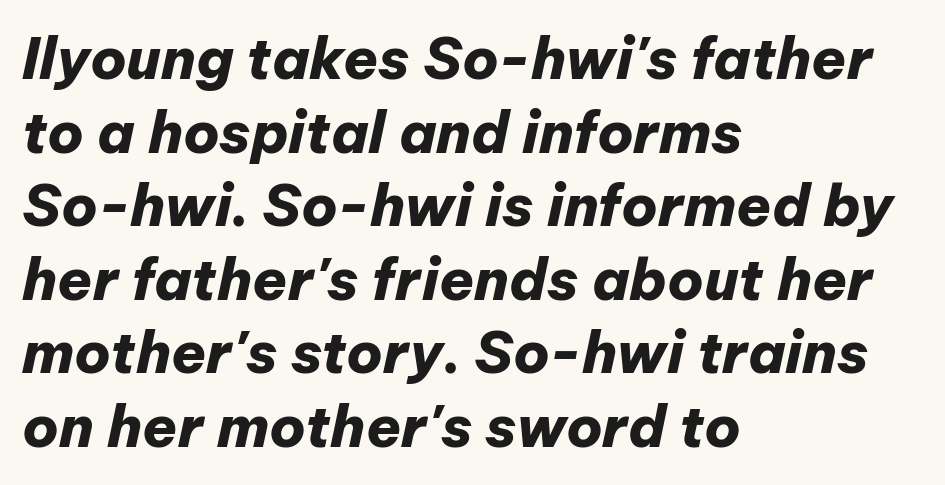
The rendering uses natural spacing where letterforms have individual widths. A bare baseline throughout the passage. Short and long lines alike share a common starting point at left. This block has exactly the height ordinary leading produces. A typesetter would mark this as italic.
